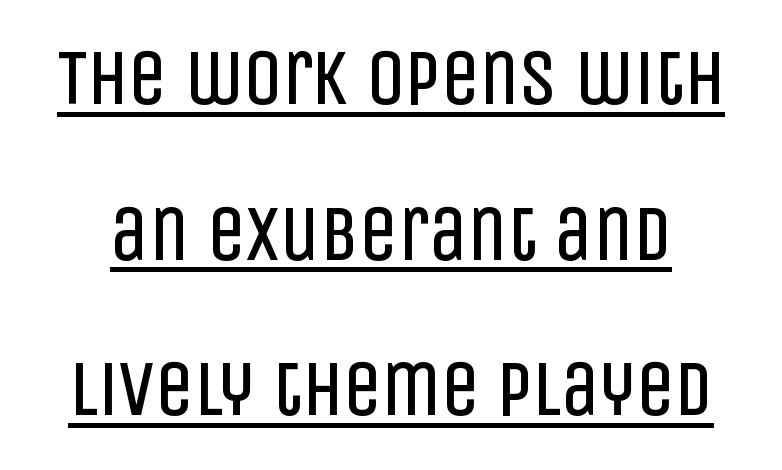
The image shows 77 px regular-weight, condensed sans-serif type, upright; set loose line spacing (2.02x), normal letter spacing, underlined; low stroke contrast and a large x-height.
